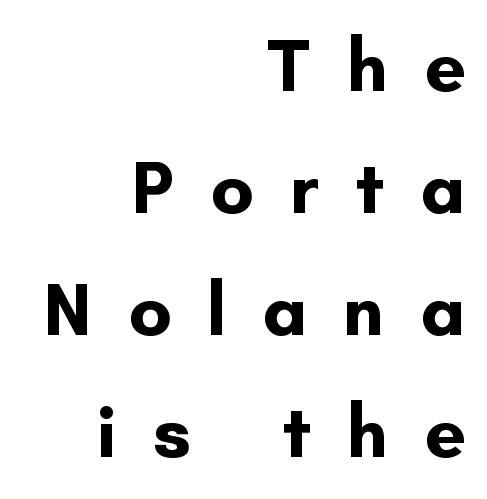
These lines carry a lot of weight — the face is fully bold. Typographically, this falls in the sans-serif category. Words float on clear page, feet unadorned. Does the leading feel generous? No, just average.
